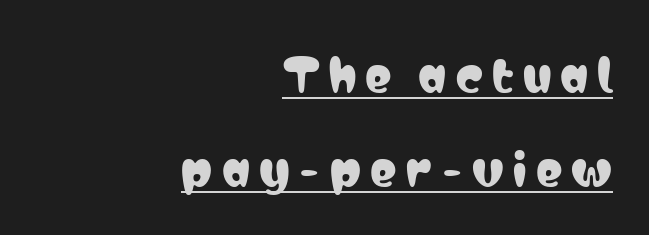
Q: Is the text italic (slanted)? A: No, it is upright.
Q: Is the typeface a serif or a sans-serif typeface? A: Sans-serif.
Q: Is the text underlined? A: Yes.
Q: How is the paragraph aligned? A: Right-aligned.
Q: Is the spacing between letters normal or unusually wide? A: Unusually wide.
Q: Is the spacing between lines tight, normal or loose? A: Loose.
Q: Width (condensed, normal, or wide)? A: Condensed.
Q: Stroke contrast? A: Low.
Q: x-height? A: Medium.
Q: Monospaced? A: No.
